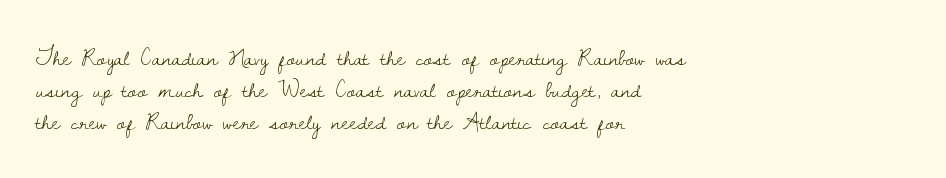
Glance below the letters and you will spot only blank space. The weight tops out at a normal text grade. Teacher's note: observe the even left margin — that is flush-left alignment. Interline gaps are of average width in this sample.
